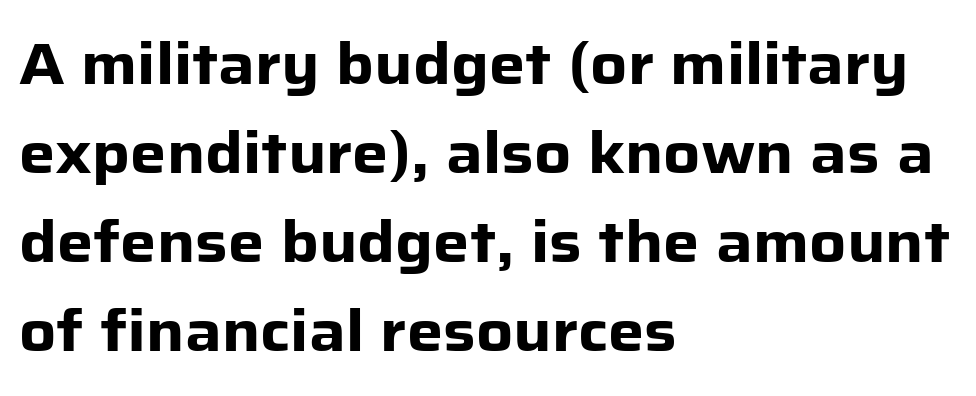
{"serif": "no", "italic": "no", "bold": "yes", "weight": "heavy", "width": "normal", "stroke_contrast": "low", "x_height": "medium", "monospaced": "no", "underline": "no", "align": "left", "line_spacing": "normal", "line_spacing_ratio": 1.56, "letter_spacing": "normal", "letter_spacing_em": 0.0, "glyph_px": 57}
